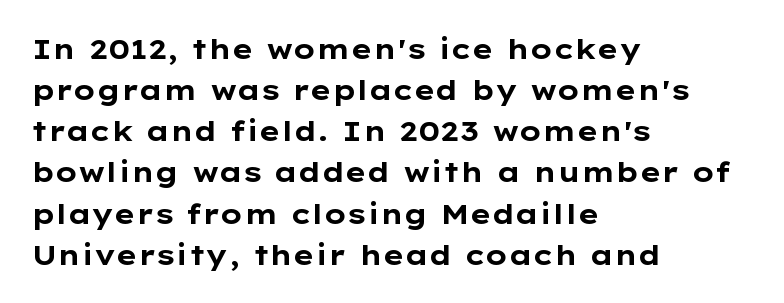
Type without underlining. Summary of weight: heavy, a full bold. It's the straight-up-and-down kind of type. The passage shown is typed in a proportional face where columns would drift.
